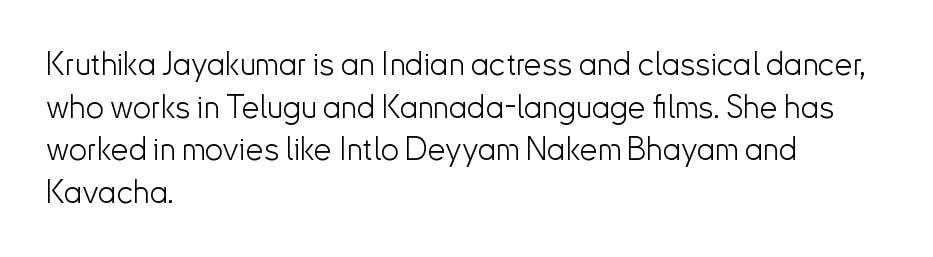
Q: Is the text bold? A: No.
Q: Is the text italic (slanted)? A: No, it is upright.
Q: Is the typeface a serif or a sans-serif typeface? A: Sans-serif.
Q: Is the text underlined? A: No.
Q: How is the paragraph aligned? A: Left-aligned.
Q: Is the spacing between letters normal or unusually wide? A: Normal.
Q: Is the spacing between lines tight, normal or loose? A: Normal.
Q: Width (condensed, normal, or wide)? A: Normal.
Q: Stroke contrast? A: Low.
Q: x-height? A: Small.
Q: Monospaced? A: No.
